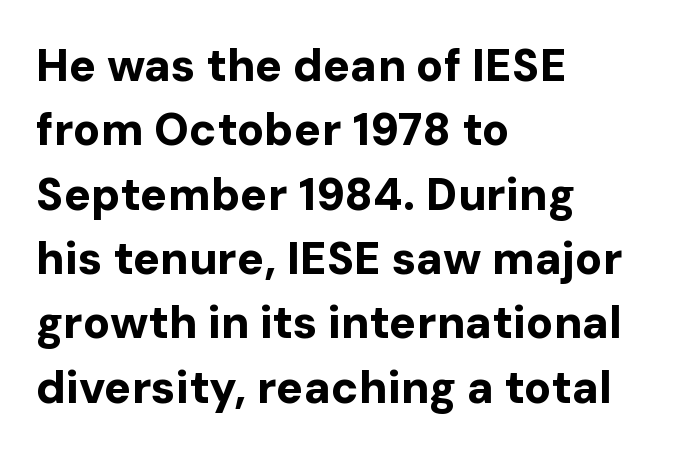
The area under the type is left untouched. What's the leading like? Ordinary, nothing unusual. This is the regular roman posture of the typeface. This sample uses a sans-serif face. Line beginnings align vertically; line endings do not. The face used here is proportionally spaced, like ordinary book or web type.
